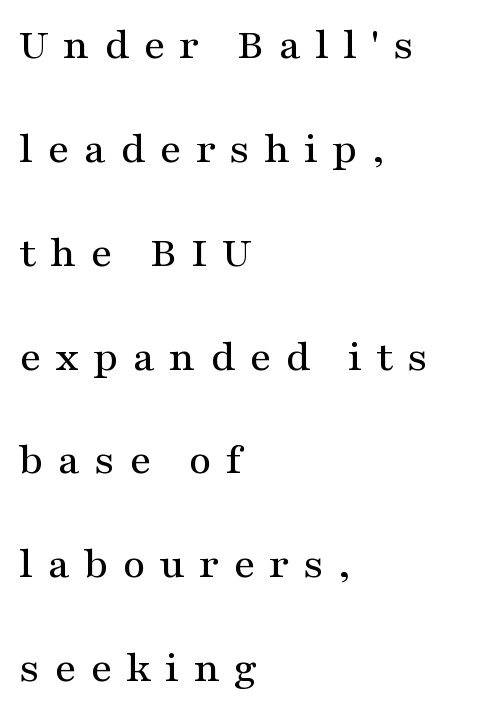
Q: Is the text italic (slanted)? A: No, it is upright.
Q: Is the typeface a serif or a sans-serif typeface? A: Serif.
Q: Is the text underlined? A: No.
Q: How is the paragraph aligned? A: Left-aligned.
Q: Is the spacing between letters normal or unusually wide? A: Unusually wide.
Q: Is the spacing between lines tight, normal or loose? A: Loose.
Q: Width (condensed, normal, or wide)? A: Wide.
Q: Stroke contrast? A: Medium.
Q: x-height? A: Medium.
Q: Monospaced? A: No.
